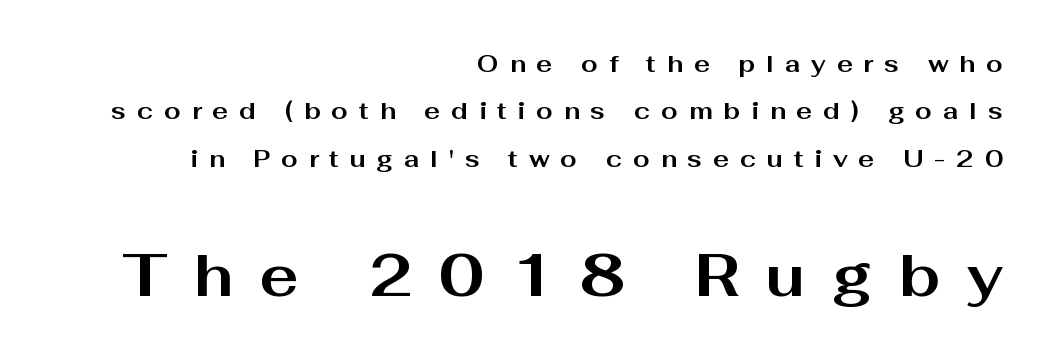
The image shows 59 px bold, wide sans-serif type, upright; set right-aligned, loose line spacing (1.97x), unusually wide letter spacing (+0.45 em), not underlined; the second (bottom) block is 2.46x larger; medium stroke contrast and a medium x-height.
